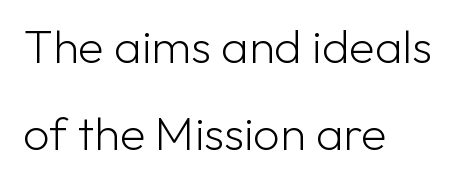
{"serif": "no", "italic": "no", "bold": "no", "weight": "light", "width": "normal", "stroke_contrast": "low", "x_height": "medium", "monospaced": "no", "underline": "no", "align": "left", "line_spacing_ratio": 1.86, "letter_spacing": "normal", "letter_spacing_em": 0.0, "glyph_px": 47}
